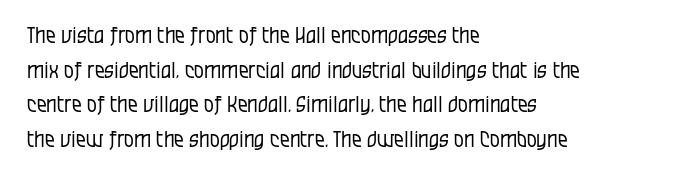
Q: Is the text bold? A: No.
Q: Is the text italic (slanted)? A: No, it is upright.
Q: Is the text underlined? A: No.
Q: How is the paragraph aligned? A: Left-aligned.
Q: Is the spacing between letters normal or unusually wide? A: Normal.
Q: Is the spacing between lines tight, normal or loose? A: Normal.
